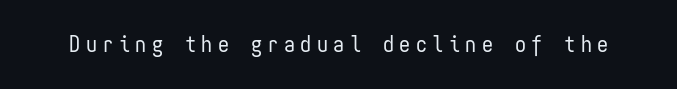
The image shows 22 px text type, upright; set unusually wide letter spacing (+0.25 em), not underlined.
